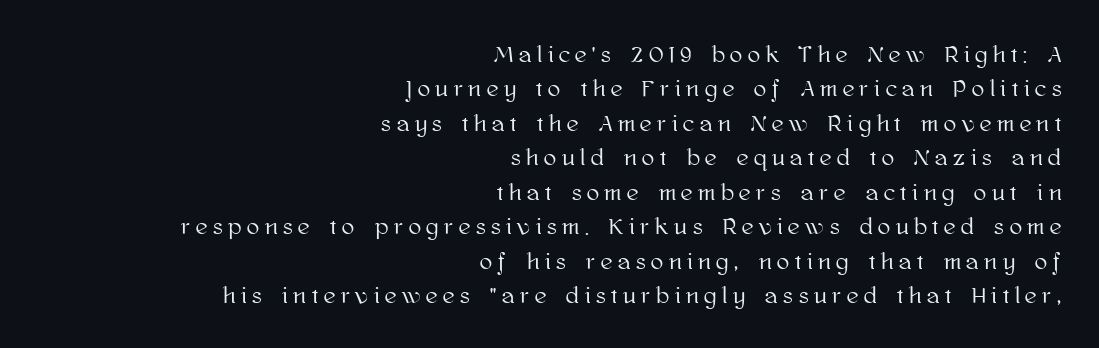
{"italic": "no", "underline": "no", "align": "right", "line_spacing": "normal", "line_spacing_ratio": 1.5, "letter_spacing": "wide", "letter_spacing_em": 0.25, "glyph_px": 23}
